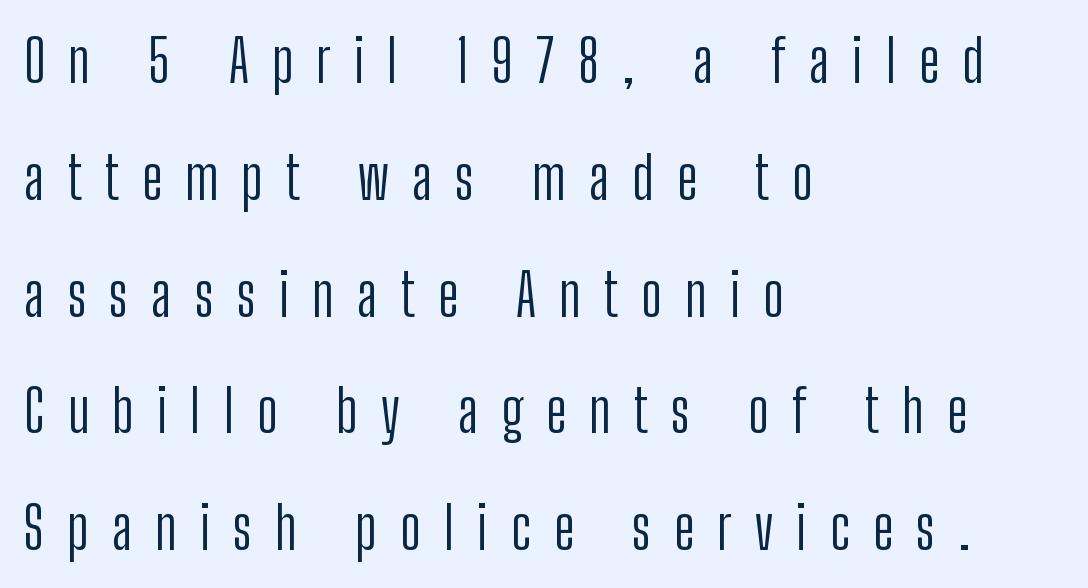
Compared with typical body copy, the letter spacing here is much looser. Unlike italic type, these characters show no tilt at all. Baseline-to-baseline distance is far greater than the letter height. Spacing verdict: proportional, widths tailored to each character. Observe the absence of serifs on each vertical stroke in this sample. Casual observation: everything's shoved over to the left.
